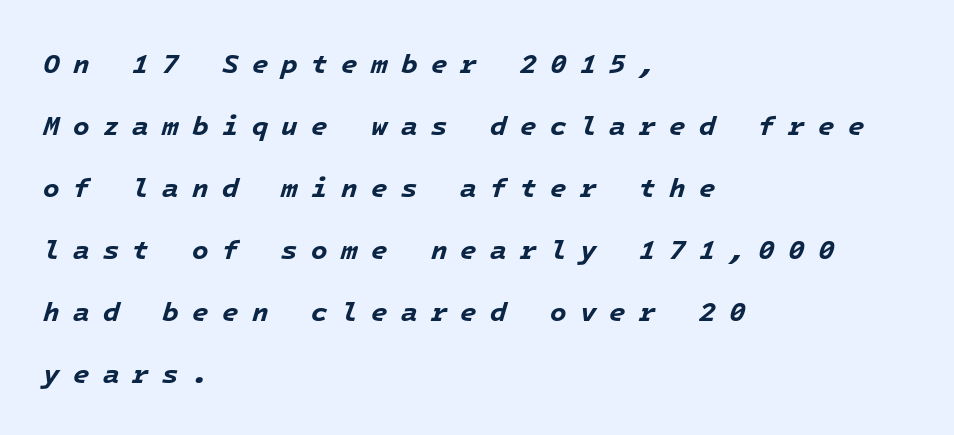
Q: Is the text bold? A: Yes.
Q: Is the text italic (slanted)? A: Yes, it leans right by about 16 degrees.
Q: Is the text underlined? A: No.
Q: How is the paragraph aligned? A: Left-aligned.
Q: Is the spacing between letters normal or unusually wide? A: Unusually wide.
Q: Is the spacing between lines tight, normal or loose? A: Loose.
